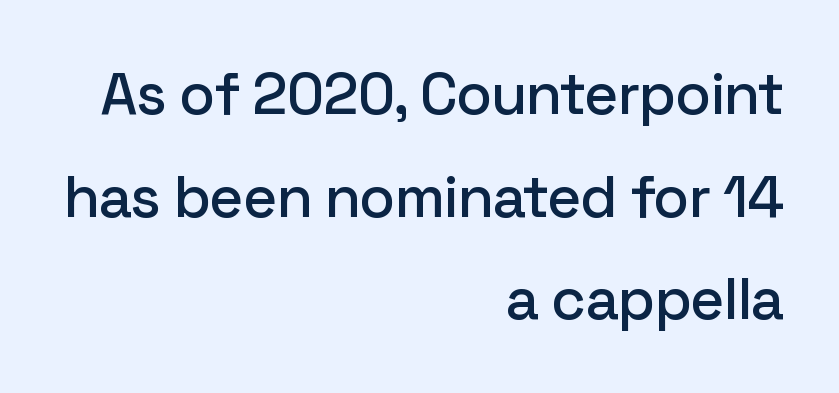
{"serif": "no", "italic": "no", "width": "normal", "stroke_contrast": "low", "x_height": "medium", "monospaced": "no", "underline": "no", "align": "right", "line_spacing_ratio": 1.74, "letter_spacing": "normal", "letter_spacing_em": 0.0, "glyph_px": 59}
